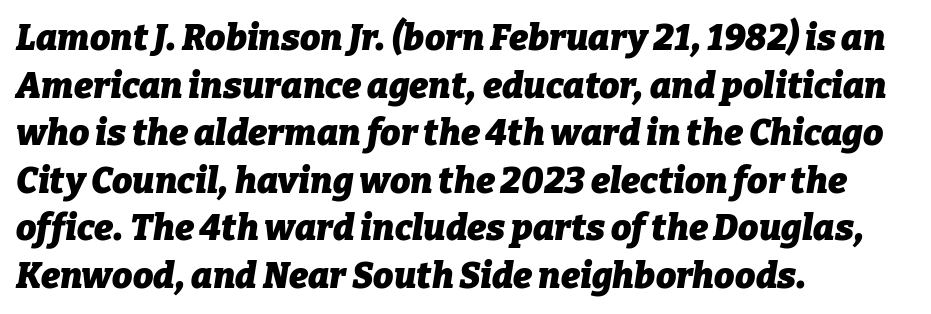
Q: Is the text bold? A: Yes.
Q: Is the text italic (slanted)? A: Yes, it leans right by about 9 degrees.
Q: Is the text underlined? A: No.
Q: How is the paragraph aligned? A: Left-aligned.
Q: Is the spacing between letters normal or unusually wide? A: Normal.
Q: Is the spacing between lines tight, normal or loose? A: Normal.
Q: Width (condensed, normal, or wide)? A: Normal.
Q: Stroke contrast? A: Low.
Q: x-height? A: Medium.
Q: Monospaced? A: No.
